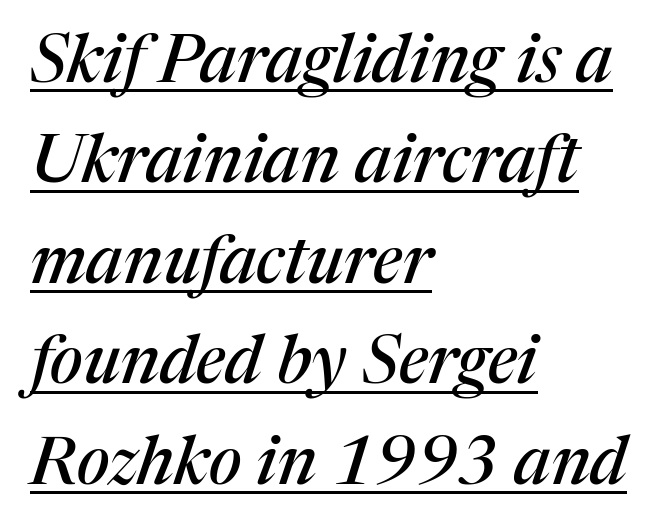
{"serif": "yes", "italic": "yes", "lean": "right", "slant_degrees": 17, "width": "normal", "stroke_contrast": "medium", "x_height": "medium", "monospaced": "no", "underline": "yes", "align": "left", "line_spacing": "normal", "line_spacing_ratio": 1.5, "letter_spacing": "normal", "letter_spacing_em": 0.0, "glyph_px": 67}
